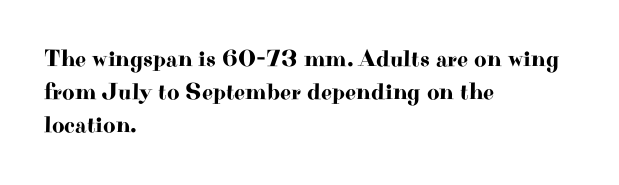
The image shows 24 px text type, upright; set left-aligned, normal line spacing (1.37x), normal letter spacing, not underlined.
